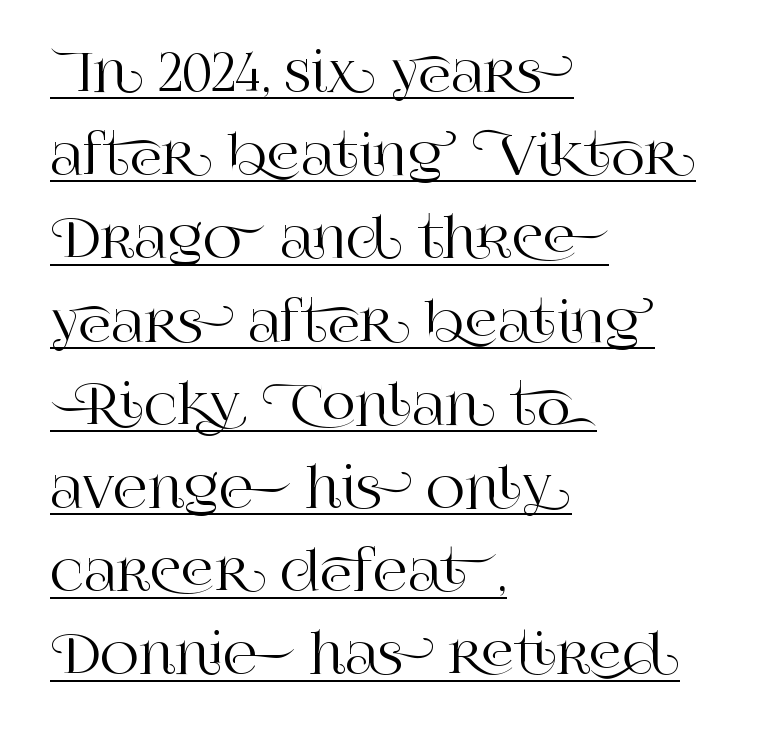
{"serif": "yes", "italic": "no", "width": "normal", "stroke_contrast": "high", "x_height": "large", "monospaced": "no", "underline": "yes", "align": "left", "line_spacing": "normal", "line_spacing_ratio": 1.57, "letter_spacing": "normal", "letter_spacing_em": 0.0, "glyph_px": 53}
